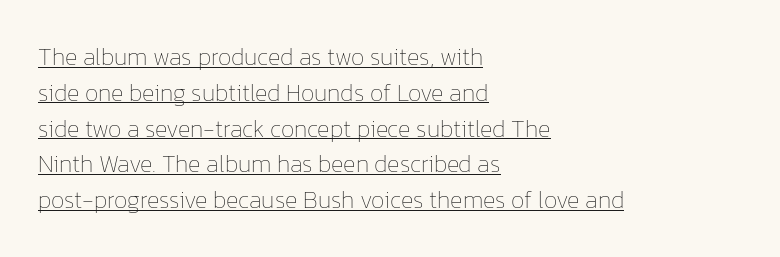
{"italic": "no", "bold": "no", "underline": "yes", "align": "left", "line_spacing": "normal", "line_spacing_ratio": 1.49, "letter_spacing": "normal", "letter_spacing_em": 0.0, "glyph_px": 24}
